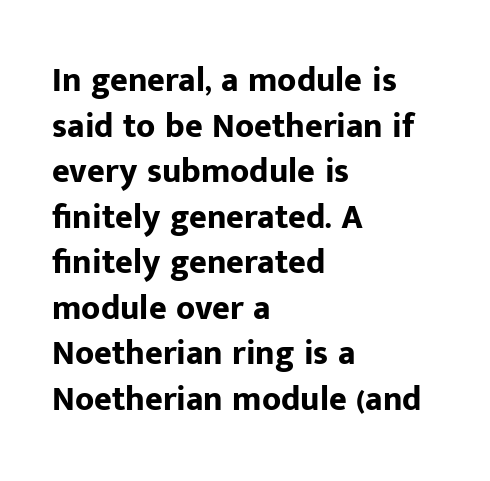
The image shows 34 px bold sans-serif type, upright; set left-aligned, normal line spacing (1.34x), normal letter spacing, not underlined; low stroke contrast and a medium x-height.
